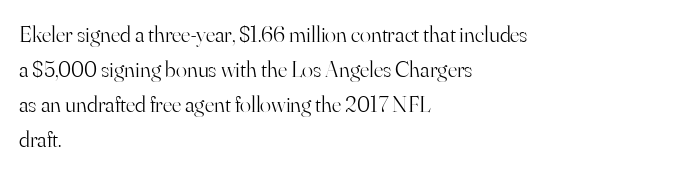
{"italic": "no", "bold": "no", "underline": "no", "align": "left", "line_spacing": "normal", "line_spacing_ratio": 1.52, "letter_spacing": "normal", "letter_spacing_em": 0.0, "glyph_px": 23}
